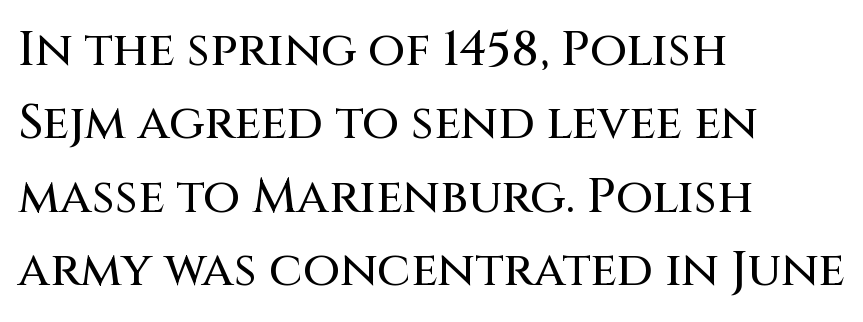
Q: Is the text italic (slanted)? A: No, it is upright.
Q: Is the typeface a serif or a sans-serif typeface? A: Sans-serif.
Q: Is the text underlined? A: No.
Q: How is the paragraph aligned? A: Left-aligned.
Q: Is the spacing between letters normal or unusually wide? A: Normal.
Q: Is the spacing between lines tight, normal or loose? A: Normal.
Q: Width (condensed, normal, or wide)? A: Normal.
Q: Stroke contrast? A: Medium.
Q: x-height? A: Large.
Q: Monospaced? A: No.
